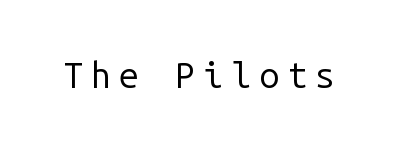
Caption: expanded tracking, letters set apart. Designer's note — italics off, roman on. The weight would be labelled regular, book, light, or lighter still. The text was rendered using a sans face with plain stroke endings. Decoration check: the copy has no underline. Think of a typewriter: that constant character pitch is what you see here.
